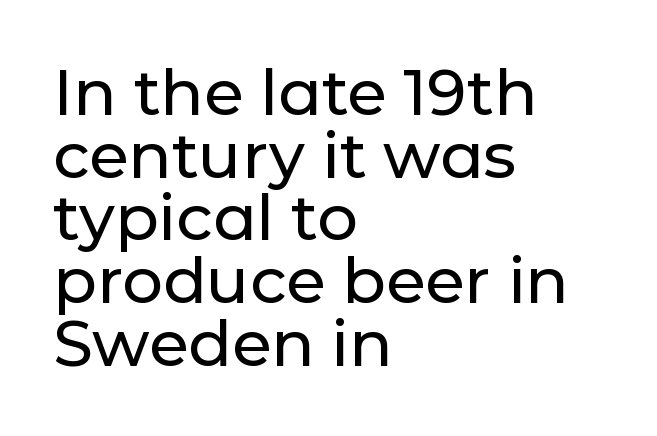
Q: Is the text italic (slanted)? A: No, it is upright.
Q: Is the typeface a serif or a sans-serif typeface? A: Sans-serif.
Q: Is the text underlined? A: No.
Q: How is the paragraph aligned? A: Left-aligned.
Q: Is the spacing between letters normal or unusually wide? A: Normal.
Q: Is the spacing between lines tight, normal or loose? A: Tight.
Q: Width (condensed, normal, or wide)? A: Normal.
Q: Stroke contrast? A: Low.
Q: x-height? A: Medium.
Q: Monospaced? A: No.
